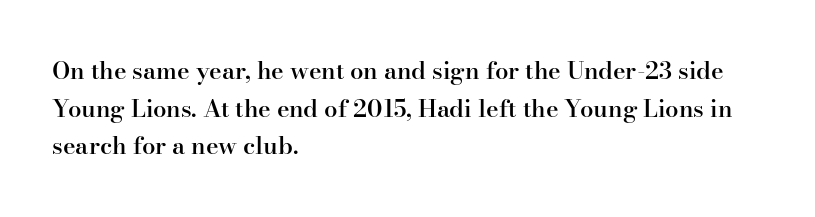
{"italic": "no", "bold": "semi", "underline": "no", "align": "left", "line_spacing": "normal", "line_spacing_ratio": 1.57, "letter_spacing": "normal", "letter_spacing_em": 0.0, "glyph_px": 24}
